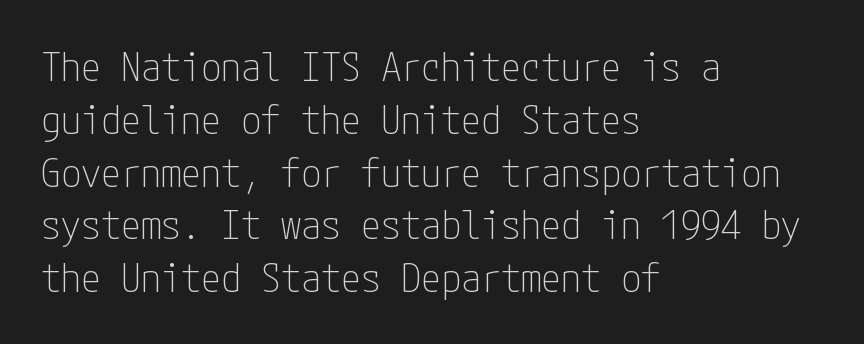
Q: Is the text bold? A: No.
Q: Is the text italic (slanted)? A: No, it is upright.
Q: Is the typeface a serif or a sans-serif typeface? A: Sans-serif.
Q: Is the text underlined? A: No.
Q: How is the paragraph aligned? A: Left-aligned.
Q: Is the spacing between letters normal or unusually wide? A: Normal.
Q: Is the spacing between lines tight, normal or loose? A: Normal.
Q: Width (condensed, normal, or wide)? A: Condensed.
Q: Stroke contrast? A: Low.
Q: x-height? A: Medium.
